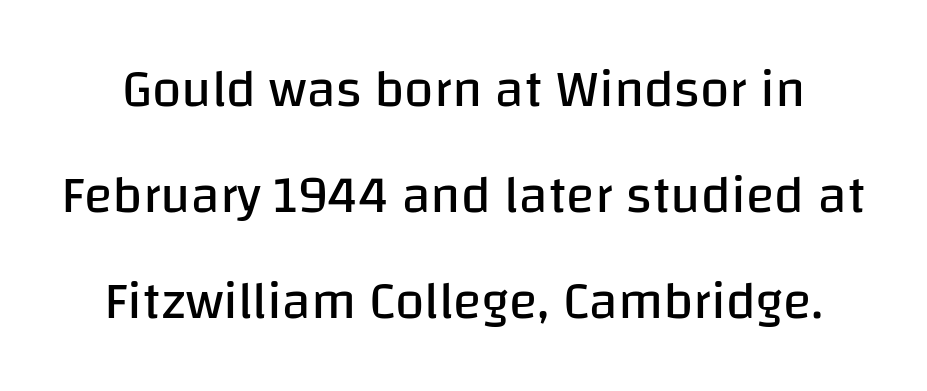
The image shows 53 px regular-weight sans-serif type, upright; set loose line spacing (2.0x), normal letter spacing, not underlined; low stroke contrast and a large x-height.
